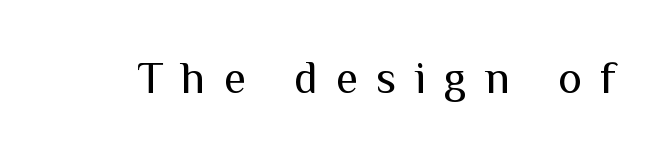
Q: Is the text bold? A: No.
Q: Is the text italic (slanted)? A: No, it is upright.
Q: Is the typeface a serif or a sans-serif typeface? A: Sans-serif.
Q: Is the text underlined? A: No.
Q: Is the spacing between letters normal or unusually wide? A: Unusually wide.
Q: Width (condensed, normal, or wide)? A: Normal.
Q: Stroke contrast? A: Medium.
Q: x-height? A: Medium.
Q: Monospaced? A: No.
